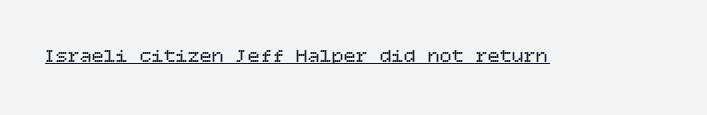
Q: Is the text bold? A: No.
Q: Is the text italic (slanted)? A: No, it is upright.
Q: Is the text underlined? A: Yes.
Q: Is the spacing between letters normal or unusually wide? A: Normal.
